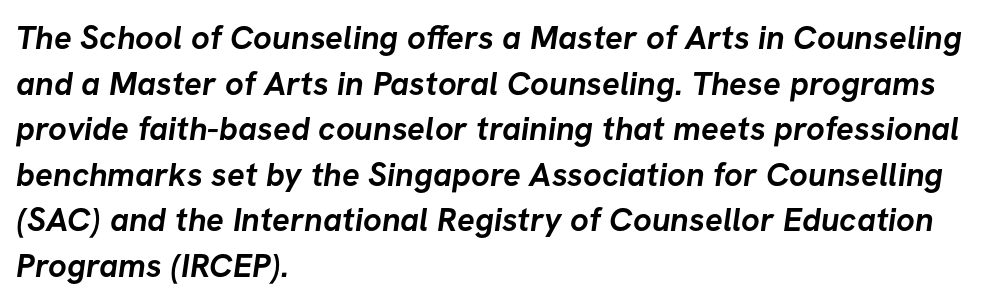
Q: Is the text bold? A: Yes.
Q: Is the typeface a serif or a sans-serif typeface? A: Sans-serif.
Q: Is the text underlined? A: No.
Q: How is the paragraph aligned? A: Left-aligned.
Q: Is the spacing between letters normal or unusually wide? A: Normal.
Q: Is the spacing between lines tight, normal or loose? A: Normal.
Q: Width (condensed, normal, or wide)? A: Normal.
Q: Stroke contrast? A: Low.
Q: x-height? A: Medium.
Q: Monospaced? A: No.
